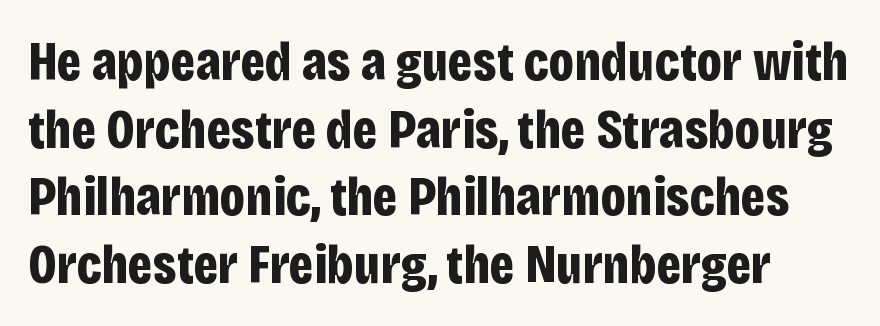
The image shows 55 px bold, condensed sans-serif type, upright; set line spacing 1.23x, normal letter spacing, not underlined; low stroke contrast and a large x-height.
